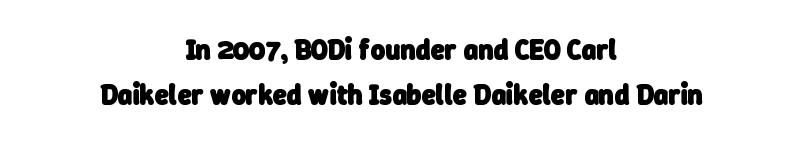
The image shows 28 px heavy sans-serif type; set centered, normal line spacing (1.6x), normal letter spacing, not underlined; low stroke contrast and a medium x-height.
